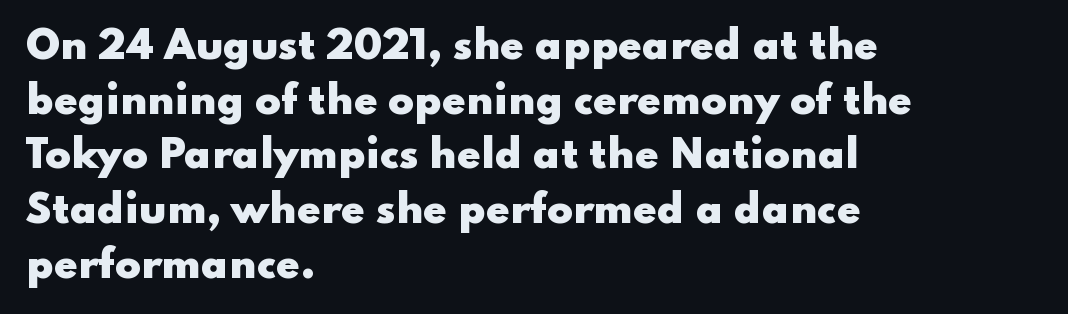
These lines sit exactly where default settings would place them. One-word summary of the alignment: left. Underline: absent. The designer went with a sans here, leaving each stem footless. The letters advance in unequal steps, a hallmark of proportional type.
